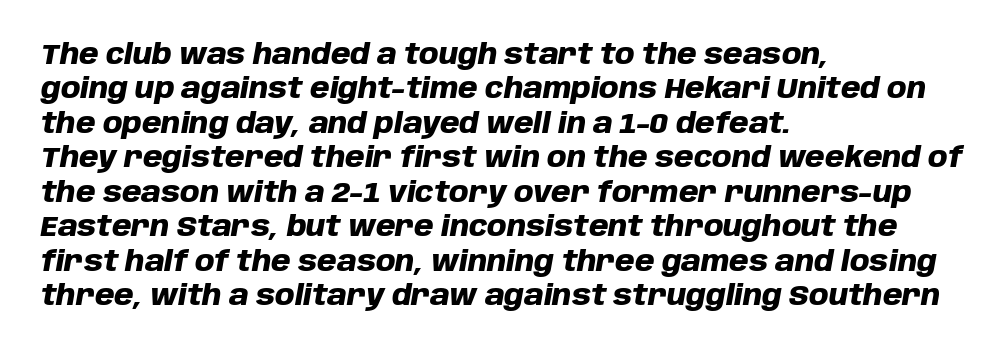
{"italic": "yes", "lean": "right", "slant_degrees": 10, "bold": "yes", "weight": "heavy", "width": "normal", "stroke_contrast": "low", "x_height": "large", "monospaced": "no", "underline": "no", "align": "left", "line_spacing_ratio": 1.23, "letter_spacing": "normal", "letter_spacing_em": 0.0, "glyph_px": 28}
